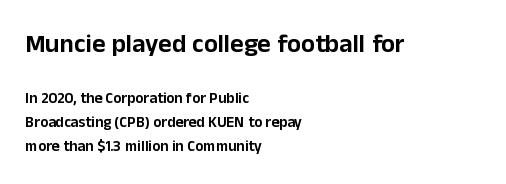
{"italic": "no", "underline": "no", "align": "left", "line_spacing": "normal", "line_spacing_ratio": 1.6, "letter_spacing": "normal", "letter_spacing_em": 0.0, "larger_block": "first", "size_ratio": 1.73, "glyph_px": 26}
